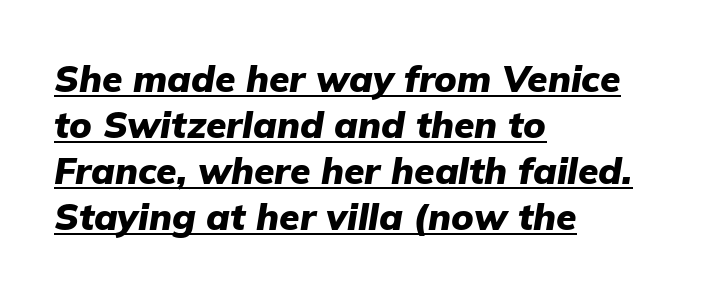
The image shows 37 px heavy type, italic (leaning right); set left-aligned, line spacing 1.24x, normal letter spacing, underlined; low stroke contrast and a medium x-height.
